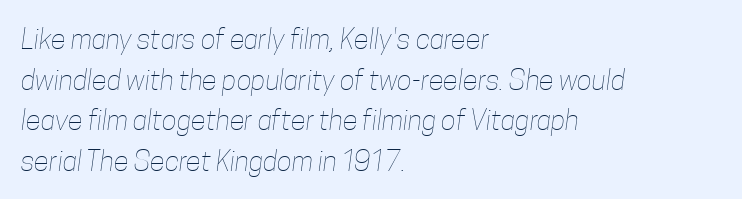
Q: Is the text bold? A: No.
Q: Is the text underlined? A: No.
Q: How is the paragraph aligned? A: Left-aligned.
Q: Is the spacing between letters normal or unusually wide? A: Normal.
Q: Is the spacing between lines tight, normal or loose? A: Normal.
Q: Width (condensed, normal, or wide)? A: Condensed.
Q: Stroke contrast? A: Low.
Q: x-height? A: Medium.
Q: Monospaced? A: No.
